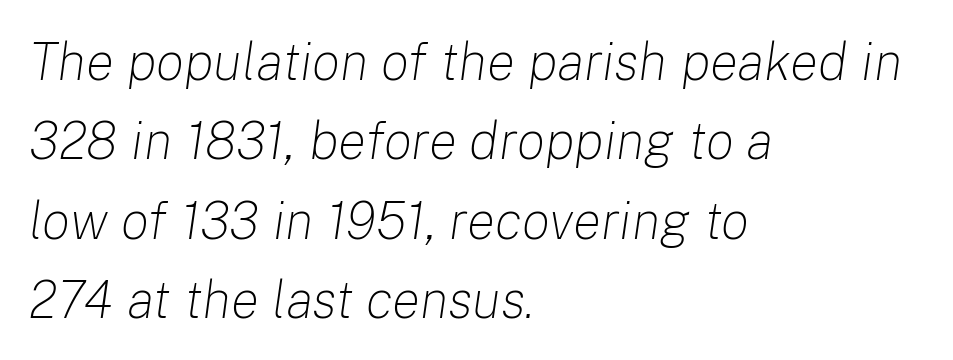
The image shows 53 px light type, italic (leaning right); set left-aligned, normal line spacing (1.5x), normal letter spacing, not underlined; low stroke contrast and a medium x-height.
